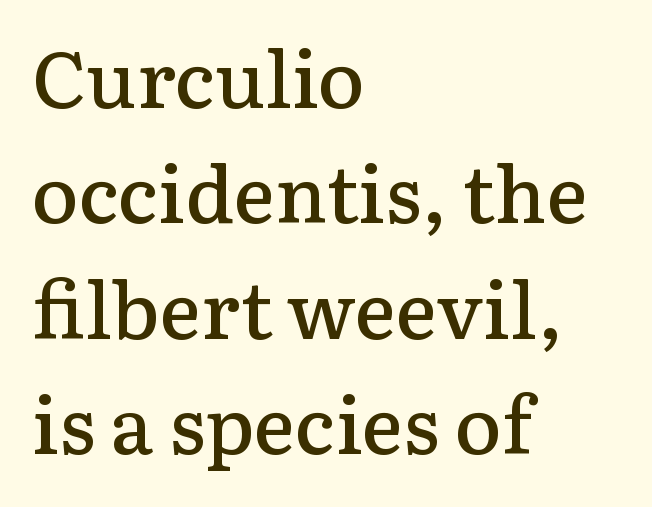
The image shows 79 px semibold serif type, upright; set left-aligned, normal line spacing (1.46x), normal letter spacing, not underlined; low stroke contrast and a medium x-height.
